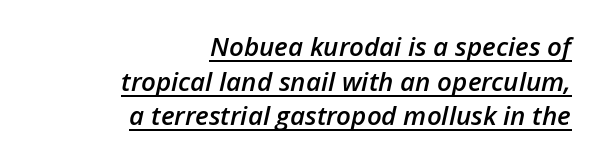
{"italic": "yes", "lean": "right", "slant_degrees": 12, "bold": "semi", "underline": "yes", "align": "right", "line_spacing": "normal", "line_spacing_ratio": 1.33, "letter_spacing": "normal", "letter_spacing_em": 0.0, "glyph_px": 26}
